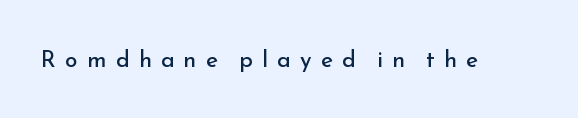
{"italic": "no", "bold": "no", "underline": "no", "letter_spacing": "wide", "letter_spacing_em": 0.4, "glyph_px": 23}
